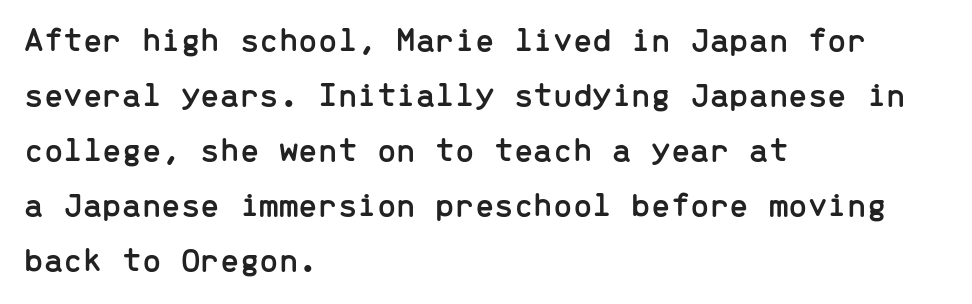
The image shows 35 px sans-serif type, upright, monospaced; set left-aligned, normal line spacing (1.57x), normal letter spacing, not underlined; low stroke contrast and a medium x-height.
